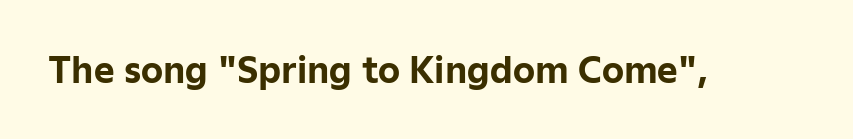
The image shows 35 px bold sans-serif type, upright; set normal letter spacing, not underlined; low stroke contrast and a medium x-height.
